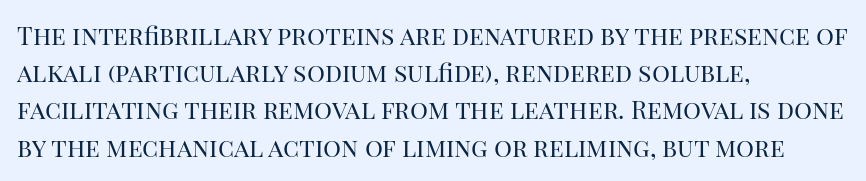
Each new line begins a customary step beneath the previous one. In CSS terms this would be text-align: left. Every character sits straight up, as roman type does. Inter-character spacing is left at the font's built-in metrics.
